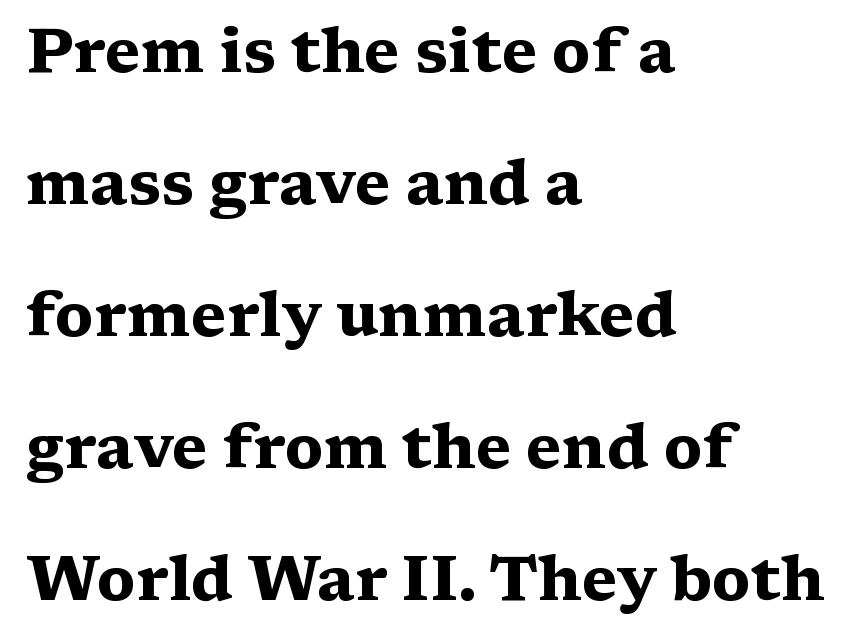
You can tell it's not italic because the verticals are truly vertical. Reading down the block, your eye returns to a fixed left position each line. The passage shown has conventional tracking throughout. The face used here is proportionally spaced, like ordinary book or web type. Nobody drew a line under any word here. Serifs: yes, visible at the terminals of the letterforms.
